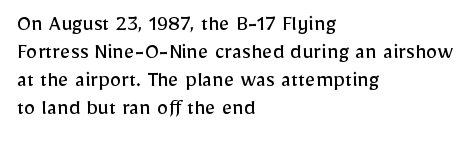
Every stem runs plumb, perpendicular to the baseline. Layout note: lines flush left. Decoration check: the copy has no underline. Short note: letters normally spaced.
